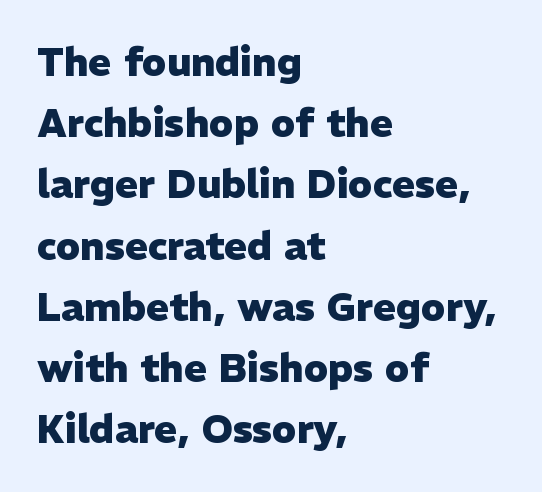
The image shows 39 px heavy sans-serif type, upright; set left-aligned, normal line spacing (1.57x), normal letter spacing, not underlined; low stroke contrast and a medium x-height.
